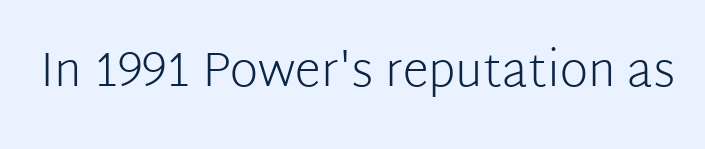
{"serif": "no", "italic": "no", "bold": "no", "weight": "light", "width": "normal", "stroke_contrast": "low", "x_height": "medium", "monospaced": "no", "underline": "no", "letter_spacing": "normal", "letter_spacing_em": 0.0, "glyph_px": 48}
